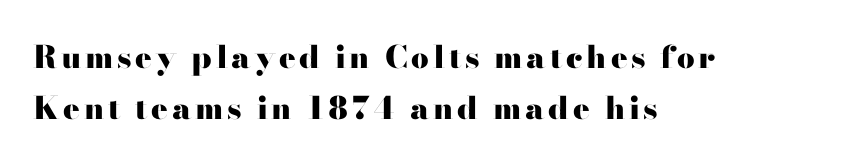
{"serif": "yes", "italic": "no", "bold": "yes", "weight": "heavy", "width": "wide", "stroke_contrast": "high", "x_height": "small", "monospaced": "no", "underline": "no", "align": "left", "line_spacing": "normal", "line_spacing_ratio": 1.64, "glyph_px": 31}
